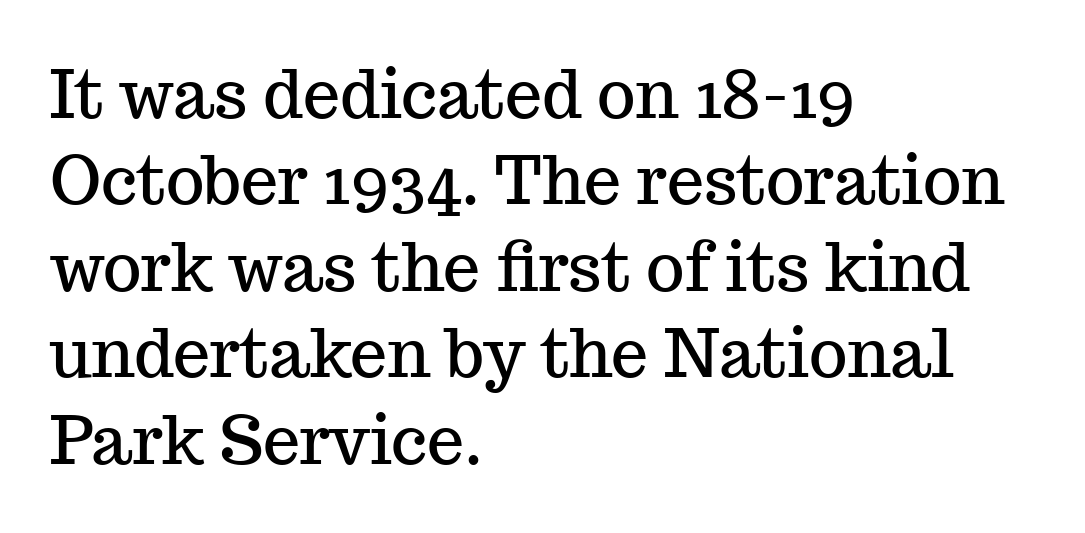
If you measured baseline to baseline, you'd find a middling distance. Each word holds together tightly as a unit, with standard inter-letter gaps. It's the straight-up-and-down kind of type. The area under the type is left untouched. Spacing verdict: proportional, widths tailored to each character.
